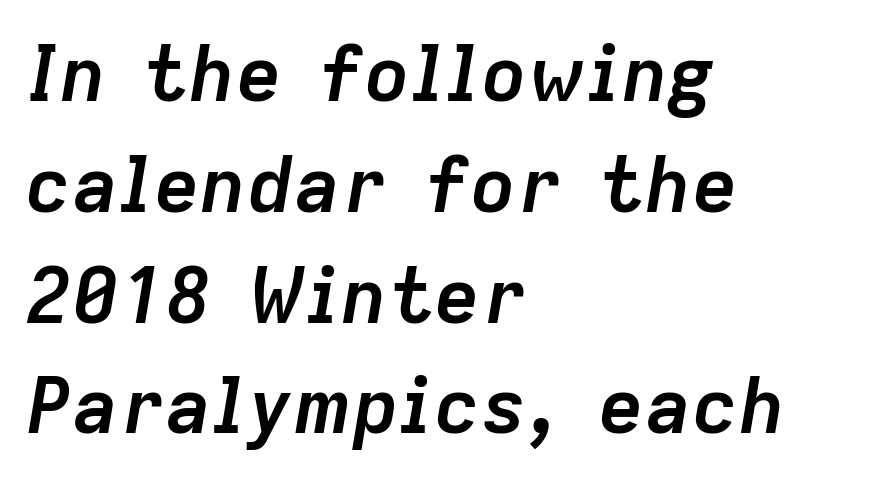
The letterforms sit shoulder to shoulder at normal distance. The designer left line spacing at the default. The characters look thick and weighty, a clear bold. Think of a printed novel: that variable character pitch is what you see here. Descenders are the only things crossing below the line.
